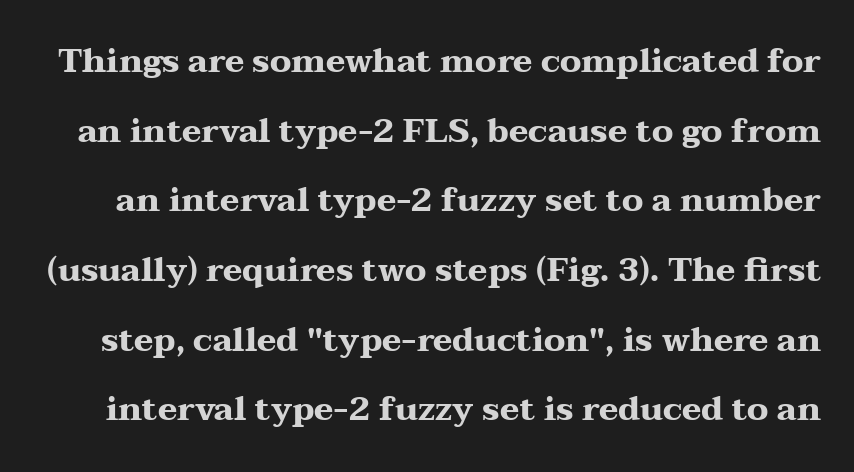
Q: Is the text bold? A: Yes.
Q: Is the text italic (slanted)? A: No, it is upright.
Q: Is the typeface a serif or a sans-serif typeface? A: Serif.
Q: Is the text underlined? A: No.
Q: Is the spacing between letters normal or unusually wide? A: Normal.
Q: Is the spacing between lines tight, normal or loose? A: Loose.
Q: Width (condensed, normal, or wide)? A: Wide.
Q: Stroke contrast? A: Medium.
Q: x-height? A: Medium.
Q: Monospaced? A: No.
